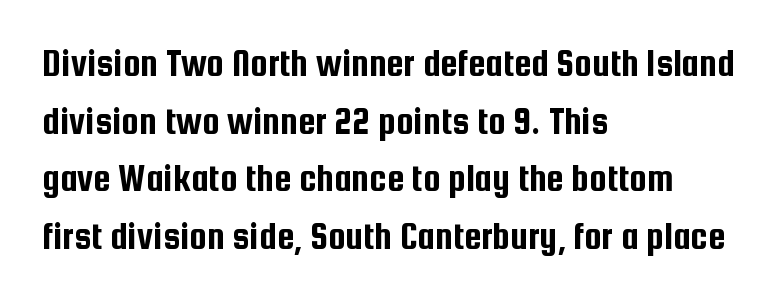
The image shows 39 px condensed sans-serif type, upright; set left-aligned, normal line spacing (1.48x), normal letter spacing, not underlined; low stroke contrast and a medium x-height.
